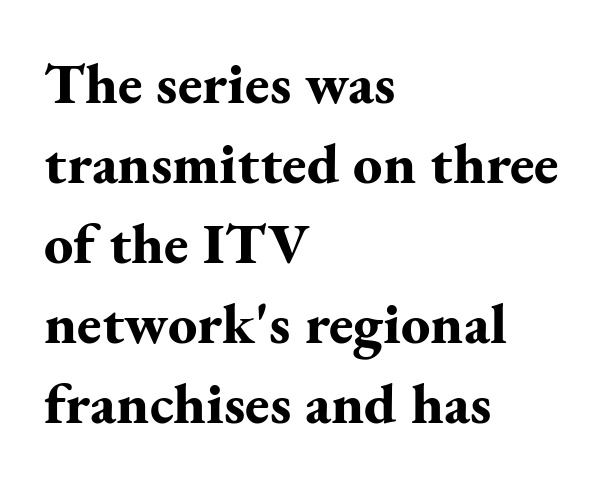
The image shows 58 px bold serif type, upright; set left-aligned, normal line spacing (1.38x), normal letter spacing, not underlined; medium stroke contrast and a small x-height.
